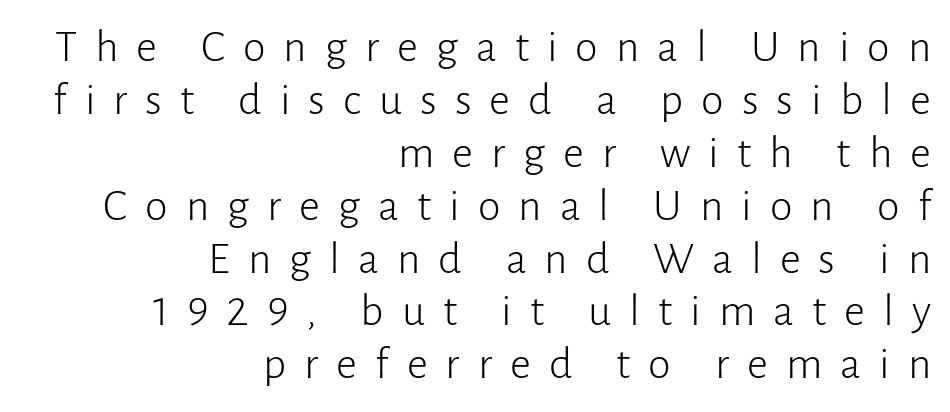
This sample uses expanded letter spacing, leaving extra air between glyphs. The lines in this sample share a right terminus and differ only in where they begin. Check where the strokes stop: nothing finishes them off — pure sans. Ascenders rise straight up at ninety degrees. How would I describe the line gaps? Narrow and economical.
